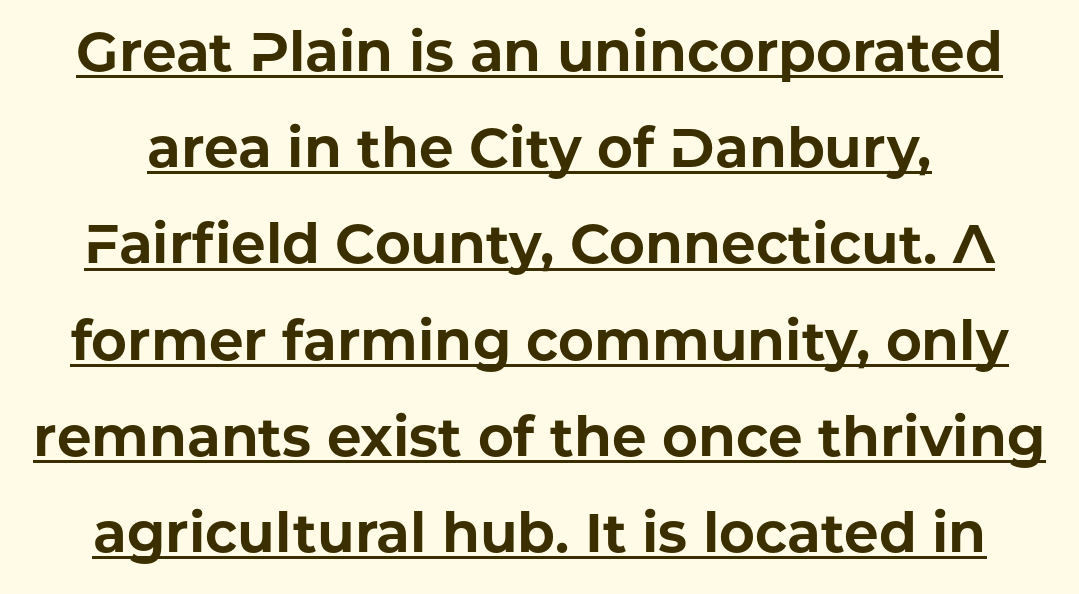
The image shows 55 px bold sans-serif type, upright; set line spacing 1.75x, normal letter spacing, underlined; low stroke contrast and a medium x-height.
